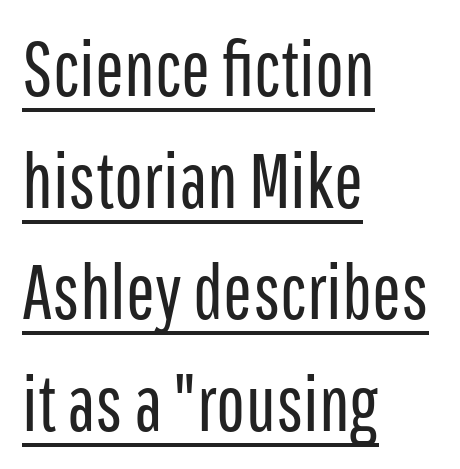
Glance below the letters and you will spot a drawn line. The lines are quadded left. You could not count columns in this text — the font is proportionally spaced. A normal amount of white space separates one row of letters from the next. Posture: vertical.
